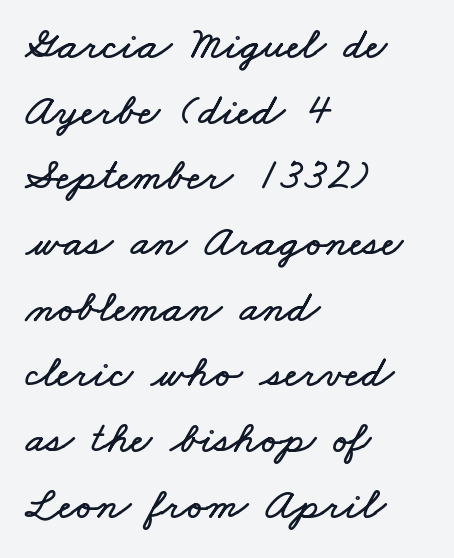
{"width": "wide", "stroke_contrast": "low", "x_height": "small", "monospaced": "no", "underline": "no", "align": "left", "line_spacing": "normal", "line_spacing_ratio": 1.46, "letter_spacing": "normal", "letter_spacing_em": 0.0, "glyph_px": 45}
